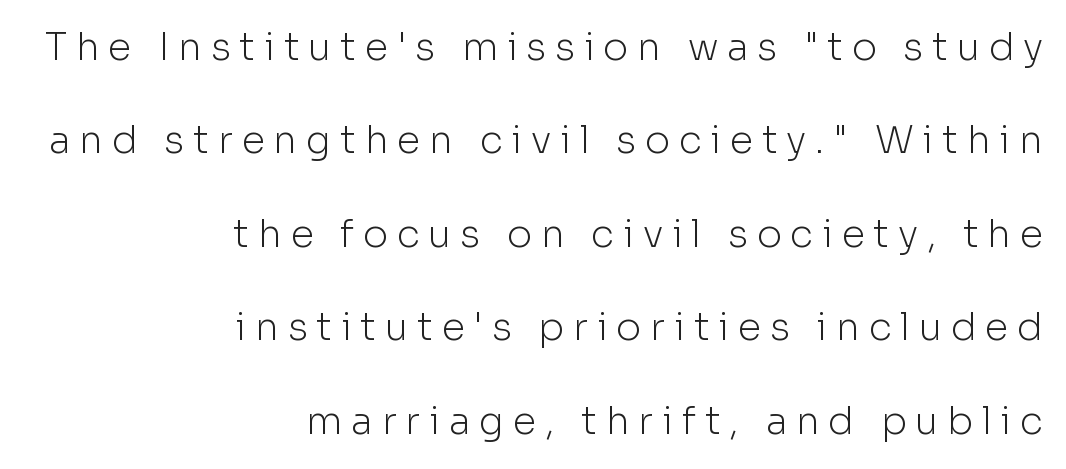
The image shows 38 px light sans-serif type, upright; set right-aligned, loose line spacing (2.46x), unusually wide letter spacing (+0.23 em), not underlined; low stroke contrast and a medium x-height.
